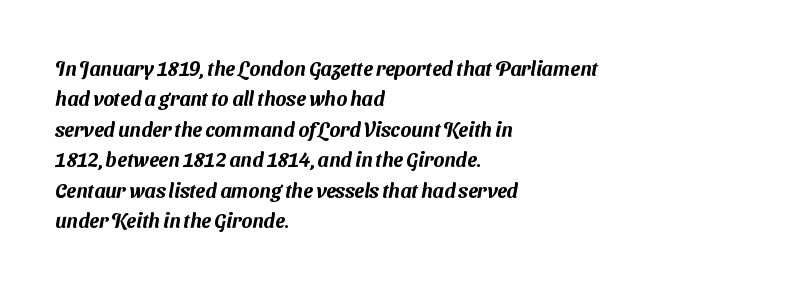
The image shows 20 px text type; set left-aligned, normal line spacing (1.52x), normal letter spacing, not underlined.
